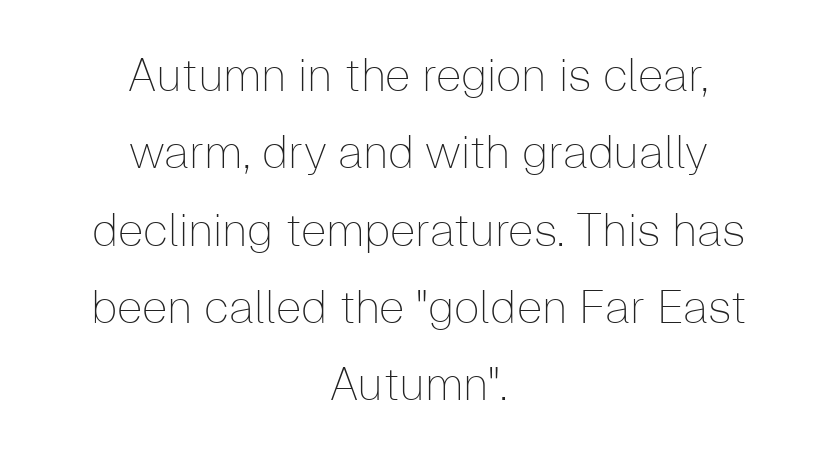
The image shows 46 px thin sans-serif type, upright; set centered, normal line spacing (1.68x), normal letter spacing, not underlined; low stroke contrast and a medium x-height.
